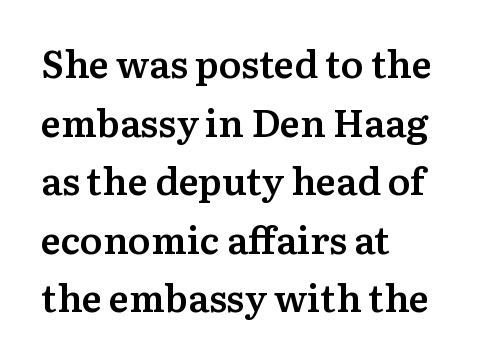
{"serif": "yes", "italic": "no", "bold": "semi", "weight": "semibold", "width": "normal", "stroke_contrast": "medium", "x_height": "medium", "monospaced": "no", "underline": "no", "align": "left", "line_spacing": "normal", "line_spacing_ratio": 1.54, "letter_spacing": "normal", "letter_spacing_em": 0.0, "glyph_px": 38}
